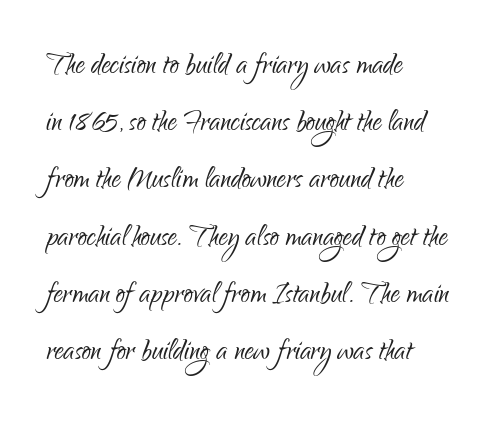
The image shows 36 px light, condensed sans-serif type; set left-aligned, normal line spacing (1.59x), normal letter spacing, not underlined; low stroke contrast and a small x-height.
